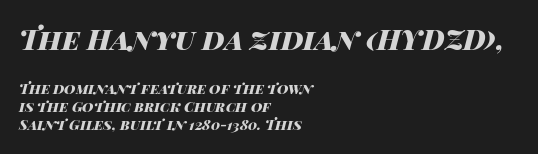
The image shows 28 px heavy, wide type, italic (leaning right); set left-aligned, normal line spacing (1.3x), normal letter spacing, not underlined; the first (top) block is 2.0x larger; high stroke contrast and a large x-height.
